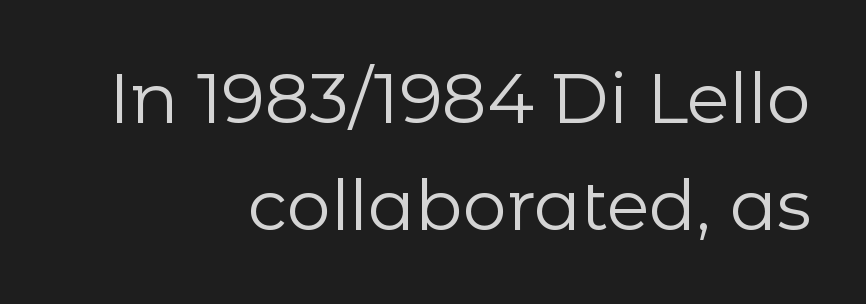
The image shows 70 px regular-weight sans-serif type, upright; set right-aligned, normal line spacing (1.53x), normal letter spacing, not underlined; low stroke contrast and a medium x-height.
